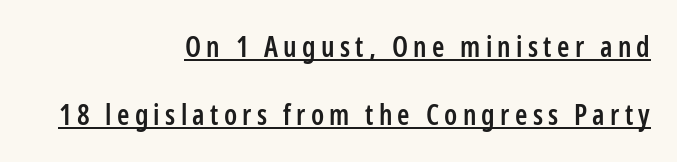
{"serif": "no", "italic": "no", "bold": "semi", "weight": "semibold", "width": "condensed", "stroke_contrast": "low", "x_height": "medium", "monospaced": "no", "underline": "yes", "align": "right", "line_spacing": "loose", "line_spacing_ratio": 2.43, "glyph_px": 28}
